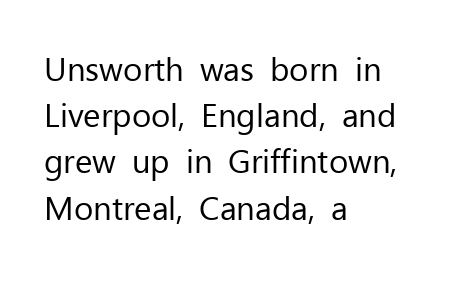
The image shows 33 px regular-weight sans-serif type, upright; set left-aligned, normal line spacing (1.4x), normal letter spacing, not underlined; low stroke contrast and a medium x-height.
